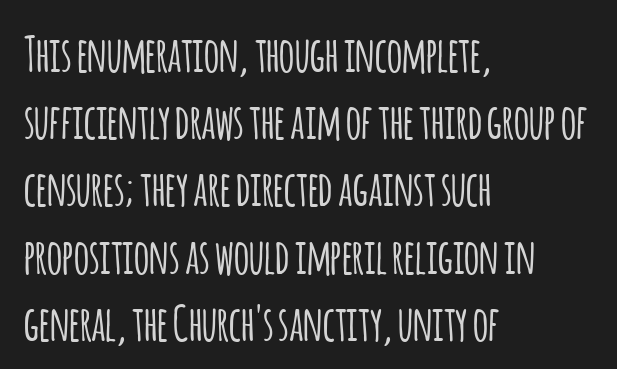
The zone under the glyphs is completely vacant. If you drew a ruler down the left edge, every line would touch it. Ascenders rise straight up at ninety degrees. The passage shown stacks its lines at a standard gap. Varying glyph widths throughout — classic text-font behaviour.
